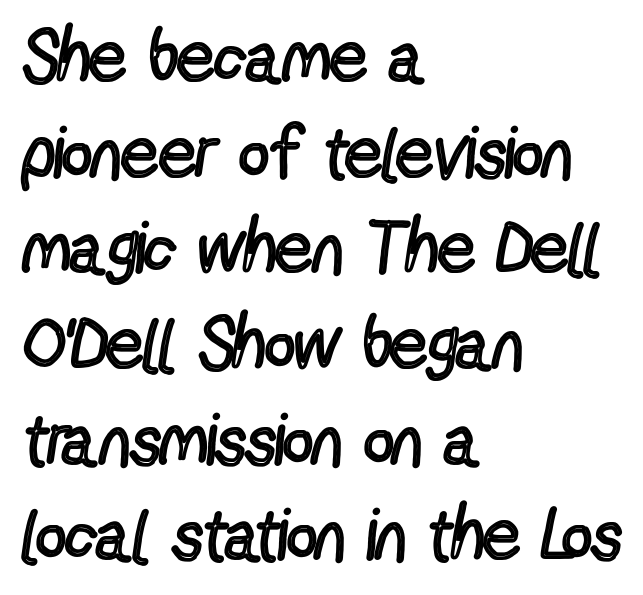
{"serif": "no", "bold": "no", "weight": "regular", "width": "condensed", "x_height": "medium", "monospaced": "no", "underline": "no", "align": "left", "line_spacing": "normal", "line_spacing_ratio": 1.31, "letter_spacing": "normal", "letter_spacing_em": 0.0, "glyph_px": 73}
